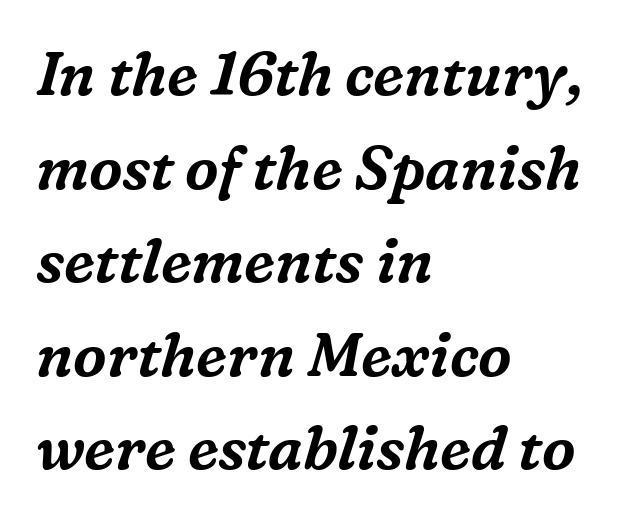
Q: Is the text italic (slanted)? A: Yes, it leans right by about 16 degrees.
Q: Is the typeface a serif or a sans-serif typeface? A: Serif.
Q: Is the text underlined? A: No.
Q: How is the paragraph aligned? A: Left-aligned.
Q: Is the spacing between letters normal or unusually wide? A: Normal.
Q: Is the spacing between lines tight, normal or loose? A: Normal.
Q: Width (condensed, normal, or wide)? A: Normal.
Q: Stroke contrast? A: Medium.
Q: x-height? A: Medium.
Q: Monospaced? A: No.
